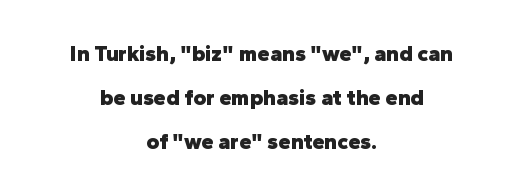
Q: Is the text bold? A: Yes.
Q: Is the text italic (slanted)? A: No, it is upright.
Q: Is the text underlined? A: No.
Q: How is the paragraph aligned? A: Centered.
Q: Is the spacing between letters normal or unusually wide? A: Normal.
Q: Is the spacing between lines tight, normal or loose? A: Loose.
